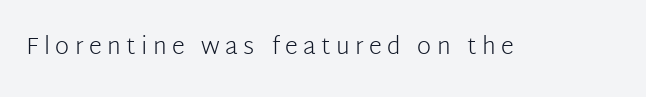
Q: Is the text bold? A: No.
Q: Is the text italic (slanted)? A: No, it is upright.
Q: Is the text underlined? A: No.
Q: Is the spacing between letters normal or unusually wide? A: Unusually wide.
